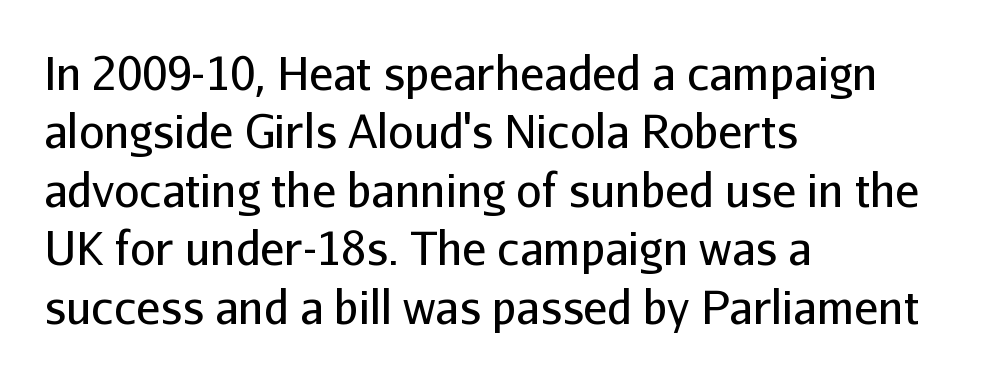
Q: Is the text bold? A: No.
Q: Is the text italic (slanted)? A: No, it is upright.
Q: Is the typeface a serif or a sans-serif typeface? A: Sans-serif.
Q: Is the text underlined? A: No.
Q: How is the paragraph aligned? A: Left-aligned.
Q: Is the spacing between letters normal or unusually wide? A: Normal.
Q: Is the spacing between lines tight, normal or loose? A: Normal.
Q: Width (condensed, normal, or wide)? A: Normal.
Q: Stroke contrast? A: Low.
Q: x-height? A: Medium.
Q: Monospaced? A: No.
